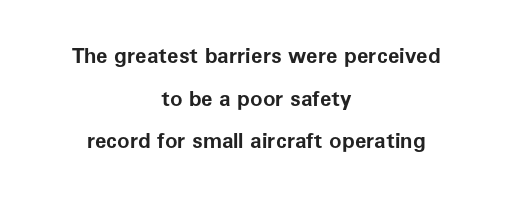
Q: Is the text bold? A: Yes.
Q: Is the text italic (slanted)? A: No, it is upright.
Q: Is the text underlined? A: No.
Q: How is the paragraph aligned? A: Centered.
Q: Is the spacing between letters normal or unusually wide? A: Normal.
Q: Is the spacing between lines tight, normal or loose? A: Loose.
